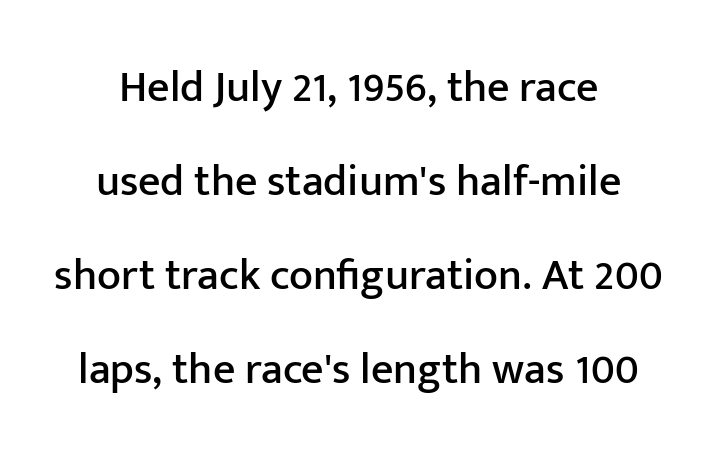
Q: Is the text italic (slanted)? A: No, it is upright.
Q: Is the typeface a serif or a sans-serif typeface? A: Sans-serif.
Q: Is the text underlined? A: No.
Q: Is the spacing between letters normal or unusually wide? A: Normal.
Q: Is the spacing between lines tight, normal or loose? A: Loose.
Q: Width (condensed, normal, or wide)? A: Normal.
Q: Stroke contrast? A: Low.
Q: x-height? A: Medium.
Q: Monospaced? A: No.
